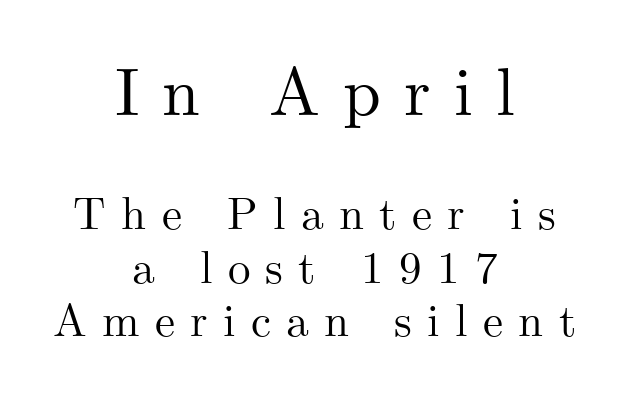
{"serif": "yes", "italic": "no", "width": "normal", "stroke_contrast": "medium", "x_height": "small", "monospaced": "no", "underline": "no", "align": "center", "line_spacing_ratio": 1.19, "letter_spacing": "wide", "letter_spacing_em": 0.34, "larger_block": "first", "size_ratio": 1.51, "glyph_px": 68}
